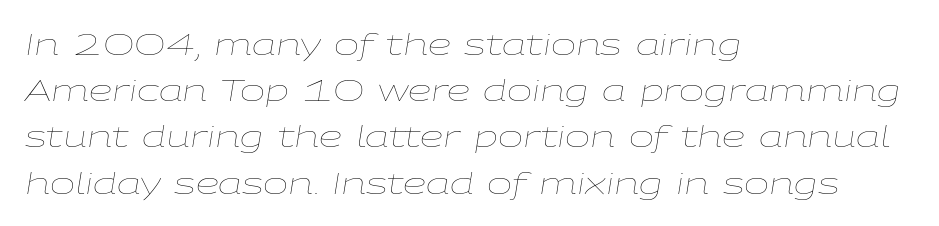
The image shows 30 px thin, wide type, italic (leaning right); set left-aligned, normal line spacing (1.54x), normal letter spacing, not underlined; low stroke contrast and a medium x-height.
